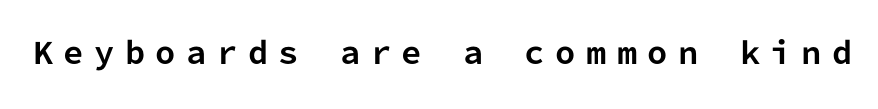
The image shows 29 px bold sans-serif type, upright, monospaced; set unusually wide letter spacing (+0.36 em), not underlined; low stroke contrast and a medium x-height.
